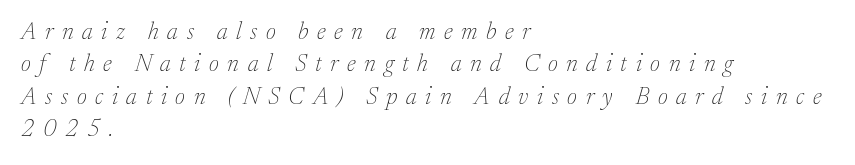
{"italic": "yes", "lean": "right", "slant_degrees": 17, "bold": "no", "underline": "no", "align": "left", "line_spacing": "normal", "line_spacing_ratio": 1.35, "letter_spacing": "wide", "letter_spacing_em": 0.36, "glyph_px": 24}
